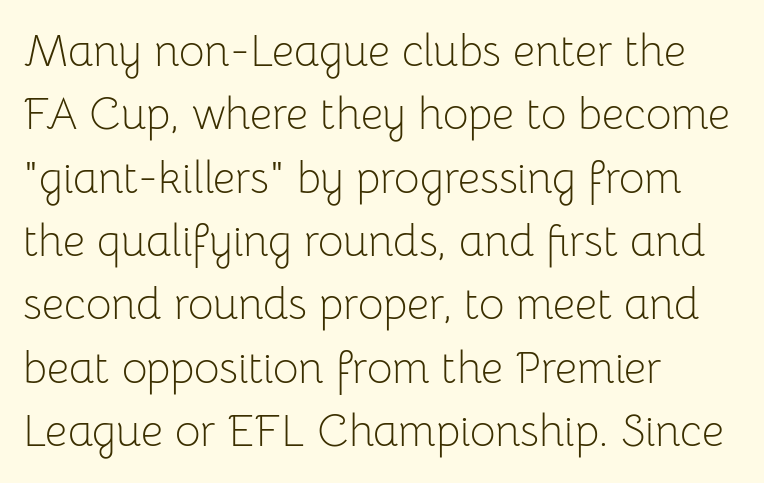
Q: Is the text bold? A: No.
Q: Is the text italic (slanted)? A: No, it is upright.
Q: Is the typeface a serif or a sans-serif typeface? A: Sans-serif.
Q: Is the text underlined? A: No.
Q: How is the paragraph aligned? A: Left-aligned.
Q: Is the spacing between letters normal or unusually wide? A: Normal.
Q: Is the spacing between lines tight, normal or loose? A: Normal.
Q: Width (condensed, normal, or wide)? A: Normal.
Q: Stroke contrast? A: Low.
Q: x-height? A: Medium.
Q: Monospaced? A: No.
